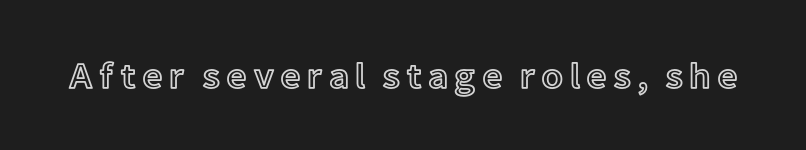
The image shows 36 px text type, upright; set not underlined; a medium x-height.
